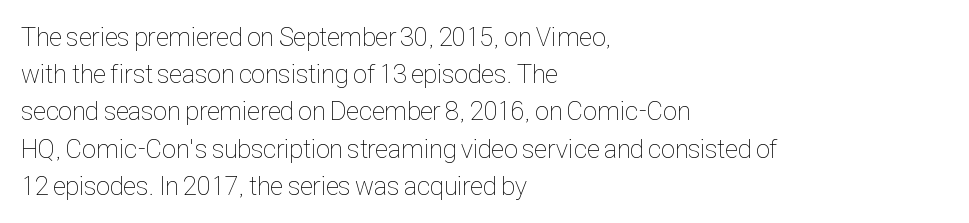
The rendering anchors every line to the left-hand side. A clean baseline with only descenders dipping below it. No chunkiness to these letters — they're not bold. Leading matches the norm, producing a regular column. Ascenders rise straight up at ninety degrees. Nobody touched the tracking dial on this one.
